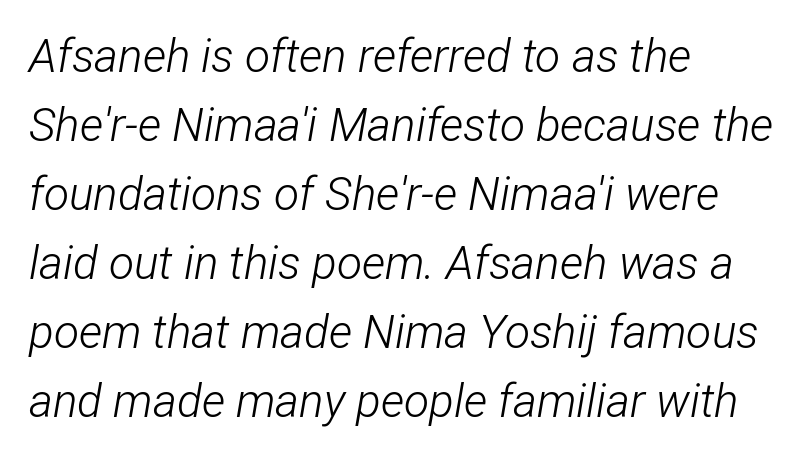
Q: Is the text bold? A: No.
Q: Is the text italic (slanted)? A: Yes, it leans right by about 12 degrees.
Q: Is the text underlined? A: No.
Q: How is the paragraph aligned? A: Left-aligned.
Q: Is the spacing between letters normal or unusually wide? A: Normal.
Q: Is the spacing between lines tight, normal or loose? A: Normal.
Q: Width (condensed, normal, or wide)? A: Condensed.
Q: Stroke contrast? A: Low.
Q: x-height? A: Medium.
Q: Monospaced? A: No.
